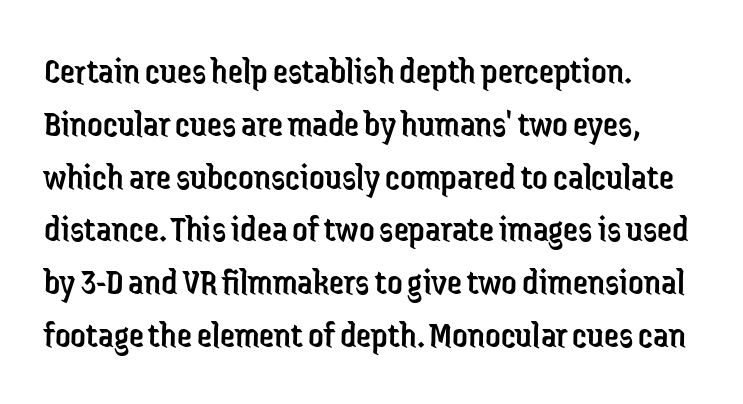
The image shows 38 px regular-weight, condensed sans-serif type, upright; set left-aligned, normal line spacing (1.39x), normal letter spacing, not underlined; low stroke contrast and a medium x-height.
